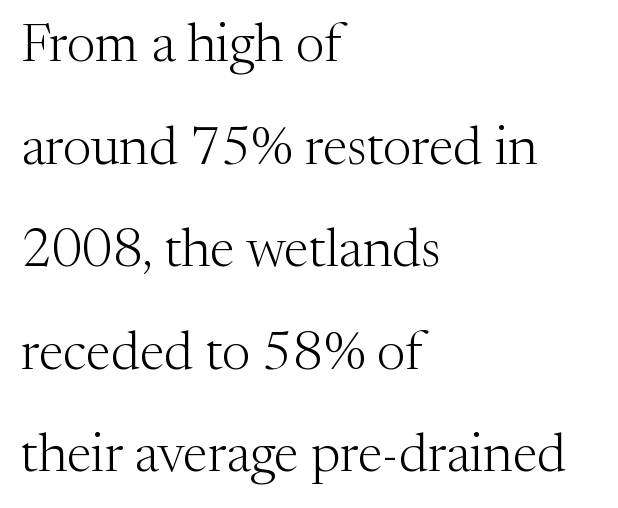
{"serif": "yes", "italic": "no", "bold": "no", "weight": "light", "width": "normal", "stroke_contrast": "medium", "x_height": "medium", "monospaced": "no", "underline": "no", "align": "left", "line_spacing": "loose", "line_spacing_ratio": 1.9, "letter_spacing": "normal", "letter_spacing_em": 0.0, "glyph_px": 54}
